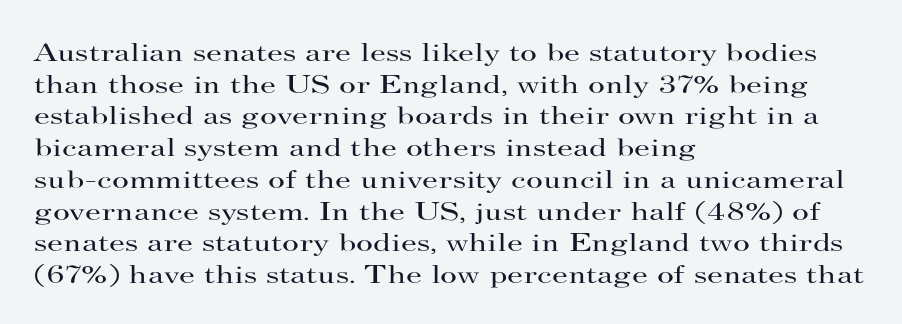
The image shows 26 px text type, upright; set left-aligned, line spacing 1.22x, normal letter spacing, not underlined.
